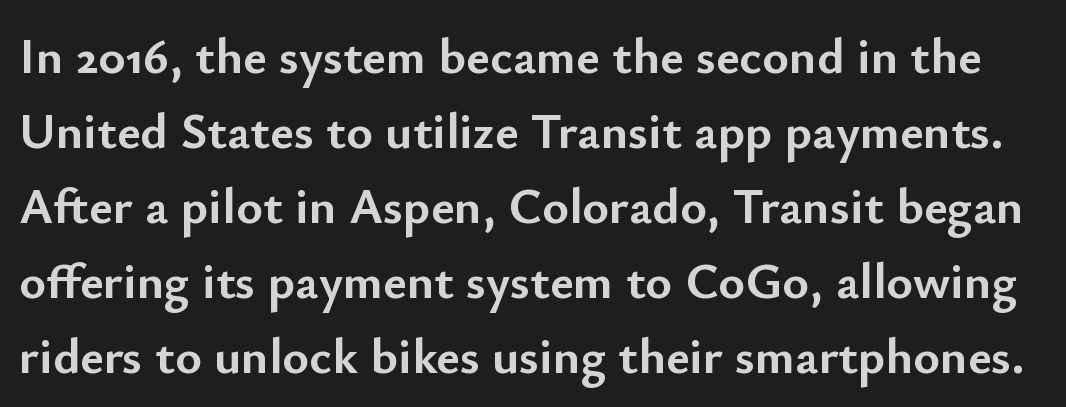
The image shows 51 px semibold sans-serif type, upright; set normal line spacing (1.47x), normal letter spacing, not underlined; low stroke contrast and a small x-height.
